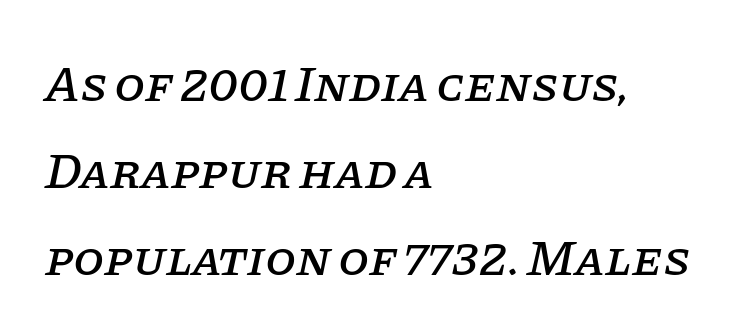
{"serif": "yes", "italic": "yes", "lean": "right", "slant_degrees": 11, "width": "normal", "stroke_contrast": "low", "x_height": "large", "monospaced": "no", "underline": "no", "align": "left", "line_spacing_ratio": 1.74, "letter_spacing": "normal", "letter_spacing_em": 0.0, "glyph_px": 50}
